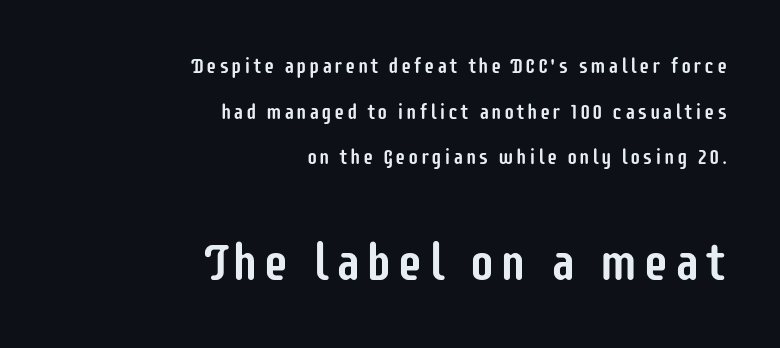
Q: Is the text italic (slanted)? A: No, it is upright.
Q: Is the typeface a serif or a sans-serif typeface? A: Sans-serif.
Q: Is the text underlined? A: No.
Q: How is the paragraph aligned? A: Right-aligned.
Q: Is the spacing between lines tight, normal or loose? A: Loose.
Q: Which block of text is set in a larger size, the first (top) or the second (bottom)? A: The second (bottom) one.
Q: Width (condensed, normal, or wide)? A: Condensed.
Q: Stroke contrast? A: Low.
Q: x-height? A: Large.
Q: Monospaced? A: No.
